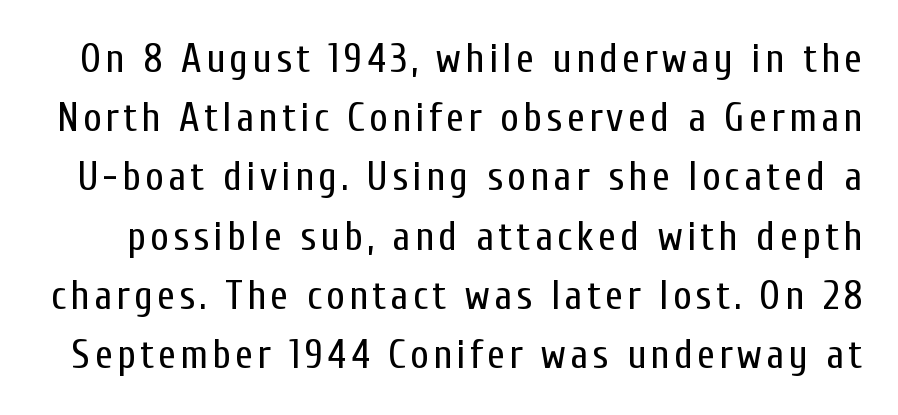
Q: Is the text bold? A: No.
Q: Is the text italic (slanted)? A: No, it is upright.
Q: Is the typeface a serif or a sans-serif typeface? A: Sans-serif.
Q: Is the text underlined? A: No.
Q: Is the spacing between lines tight, normal or loose? A: Normal.
Q: Width (condensed, normal, or wide)? A: Condensed.
Q: Stroke contrast? A: Low.
Q: x-height? A: Medium.
Q: Monospaced? A: No.
